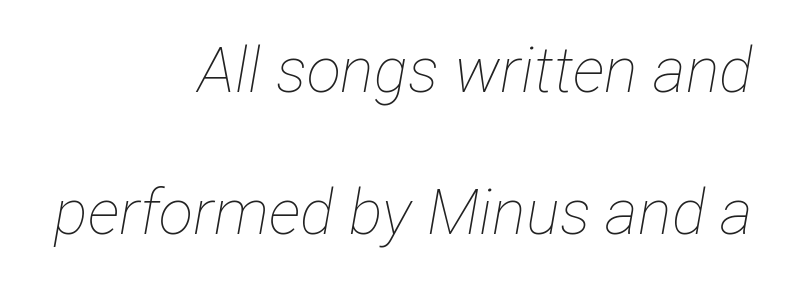
Teacher's note: observe the even right margin — that is flush-right alignment. A quiet, ordinary-to-light weight characterises the typeface. The type is set solid horizontally, with unmodified tracking. A clean baseline with only descenders dipping below it. The text carries the slant typical of an italic or oblique font.
